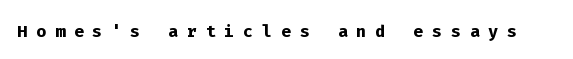
The specimen reads as upright at a glance. Bare-footed words on every line. In terms of letterspacing, this is a distinctly airy, spread setting. The glyphs have the mass of a bold cut.
